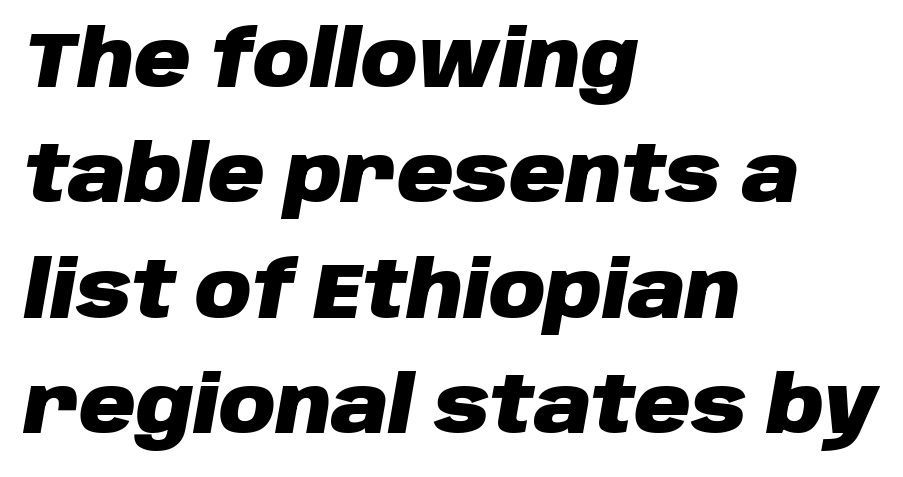
The image shows 78 px heavy type, italic (leaning right); set left-aligned, normal line spacing (1.48x), normal letter spacing, not underlined; low stroke contrast and a large x-height.
